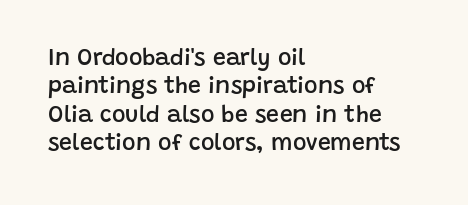
Q: Is the text bold? A: Semi-bold.
Q: Is the text italic (slanted)? A: No, it is upright.
Q: Is the text underlined? A: No.
Q: How is the paragraph aligned? A: Left-aligned.
Q: Is the spacing between letters normal or unusually wide? A: Normal.
